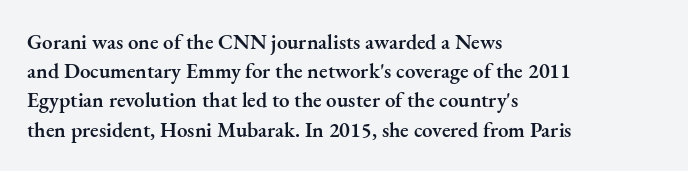
Q: Is the text bold? A: Semi-bold.
Q: Is the text italic (slanted)? A: No, it is upright.
Q: Is the text underlined? A: No.
Q: How is the paragraph aligned? A: Left-aligned.
Q: Is the spacing between letters normal or unusually wide? A: Normal.
Q: Is the spacing between lines tight, normal or loose? A: Normal.
